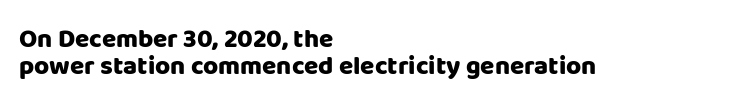
{"italic": "no", "bold": "yes", "underline": "no", "align": "left", "line_spacing": "tight", "line_spacing_ratio": 1.05, "letter_spacing": "normal", "letter_spacing_em": 0.0, "glyph_px": 26}
